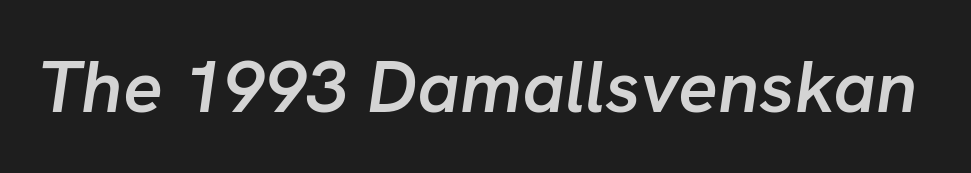
A typesetter would call this proportional, since set widths differ per character. There is no visible air inserted between adjacent glyphs. The typesetting leans somewhat heavy: a semibold. The text carries the slant typical of an italic or oblique font. The space beneath each line is pristine and unruled.
